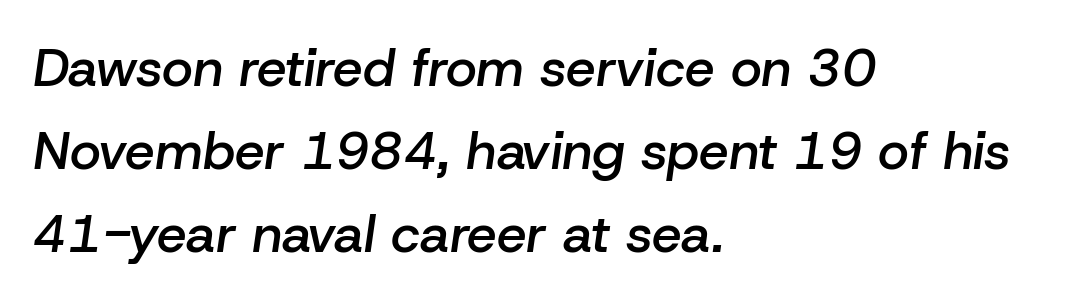
Q: Is the text bold? A: Semi-bold.
Q: Is the text italic (slanted)? A: Yes, it leans right by about 8 degrees.
Q: Is the text underlined? A: No.
Q: How is the paragraph aligned? A: Left-aligned.
Q: Is the spacing between letters normal or unusually wide? A: Normal.
Q: Is the spacing between lines tight, normal or loose? A: Normal.
Q: Width (condensed, normal, or wide)? A: Normal.
Q: Stroke contrast? A: Low.
Q: x-height? A: Medium.
Q: Monospaced? A: No.
